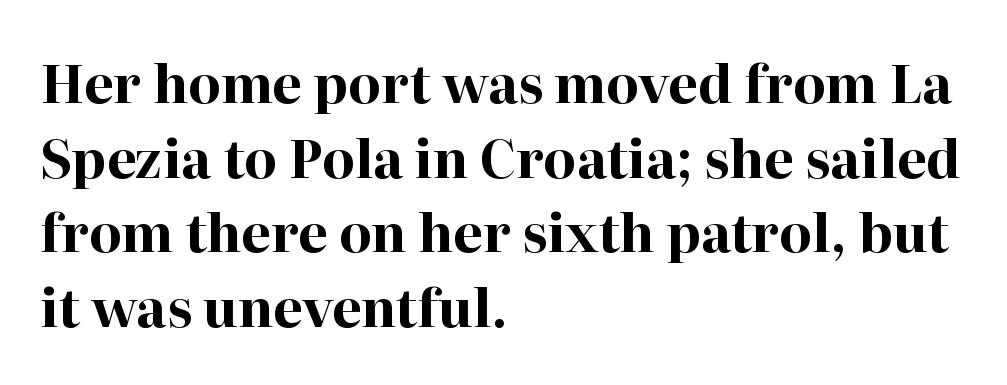
Q: Is the text bold? A: Yes.
Q: Is the text italic (slanted)? A: No, it is upright.
Q: Is the typeface a serif or a sans-serif typeface? A: Serif.
Q: Is the text underlined? A: No.
Q: How is the paragraph aligned? A: Left-aligned.
Q: Is the spacing between letters normal or unusually wide? A: Normal.
Q: Is the spacing between lines tight, normal or loose? A: Normal.
Q: Width (condensed, normal, or wide)? A: Normal.
Q: Stroke contrast? A: High.
Q: x-height? A: Medium.
Q: Monospaced? A: No.
